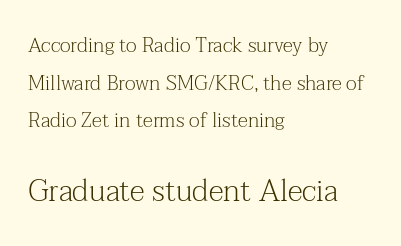
{"serif": "yes", "italic": "no", "bold": "no", "weight": "light", "width": "normal", "stroke_contrast": "medium", "x_height": "medium", "monospaced": "no", "underline": "no", "align": "left", "line_spacing_ratio": 1.88, "letter_spacing": "normal", "letter_spacing_em": 0.0, "larger_block": "second", "size_ratio": 1.5, "glyph_px": 30}
